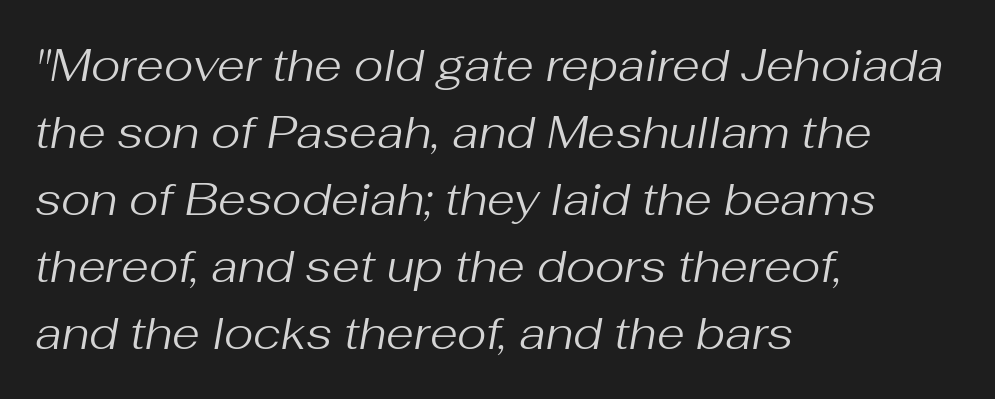
The image shows 45 px regular-weight type, italic (leaning right); set left-aligned, normal line spacing (1.49x), normal letter spacing, not underlined; medium stroke contrast and a medium x-height.
